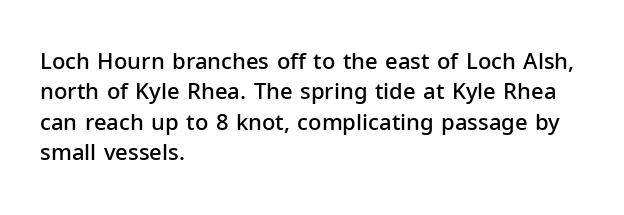
{"italic": "no", "bold": "semi", "underline": "no", "align": "left", "line_spacing": "normal", "line_spacing_ratio": 1.38, "letter_spacing": "normal", "letter_spacing_em": 0.0, "glyph_px": 22}
